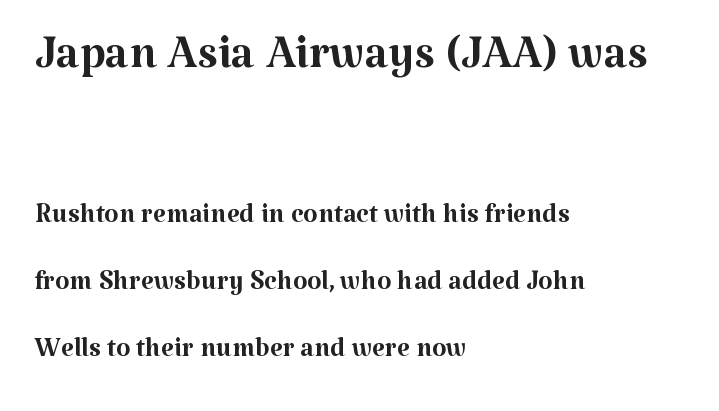
{"serif": "yes", "italic": "no", "bold": "no", "weight": "regular", "width": "normal", "stroke_contrast": "medium", "x_height": "medium", "monospaced": "no", "underline": "no", "align": "left", "line_spacing_ratio": 1.82, "letter_spacing": "normal", "letter_spacing_em": 0.0, "larger_block": "first", "size_ratio": 1.73, "glyph_px": 64}
